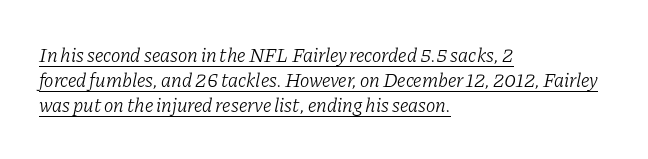
The image shows 20 px text type, italic (leaning right); set left-aligned, normal line spacing (1.26x), normal letter spacing, underlined.
